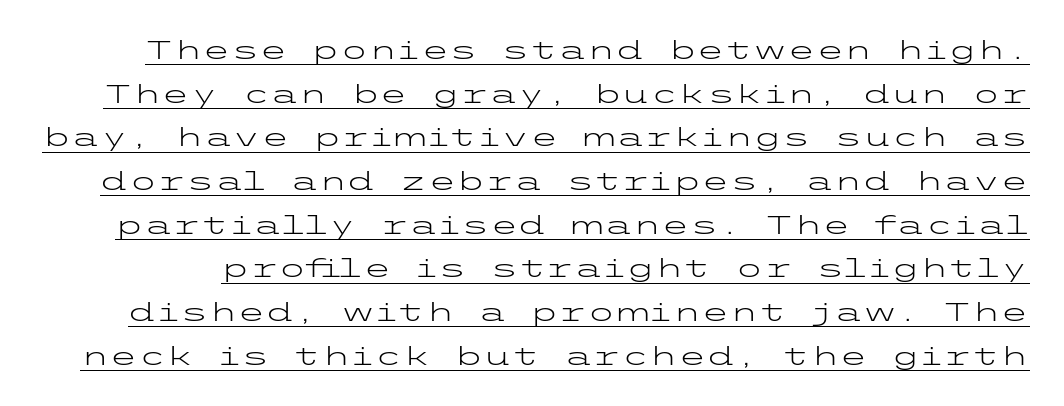
The image shows 26 px text type, upright; set normal line spacing (1.68x), normal letter spacing, underlined.
